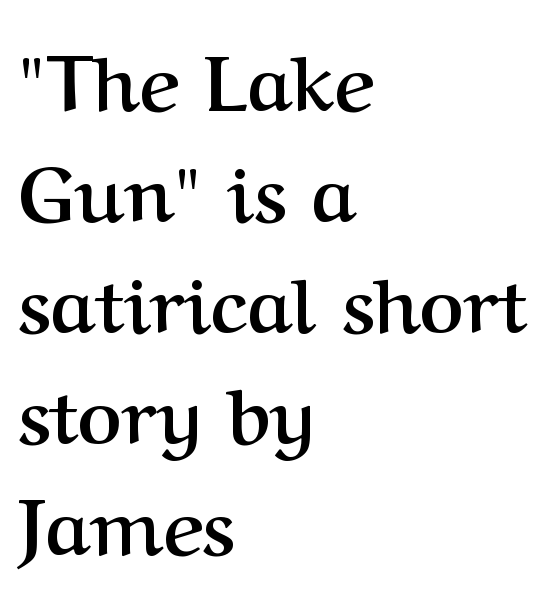
Q: Is the text bold? A: Yes.
Q: Is the text italic (slanted)? A: No, it is upright.
Q: Is the typeface a serif or a sans-serif typeface? A: Serif.
Q: Is the text underlined? A: No.
Q: How is the paragraph aligned? A: Left-aligned.
Q: Is the spacing between letters normal or unusually wide? A: Normal.
Q: Is the spacing between lines tight, normal or loose? A: Normal.
Q: Width (condensed, normal, or wide)? A: Normal.
Q: Stroke contrast? A: Medium.
Q: x-height? A: Medium.
Q: Monospaced? A: No.
